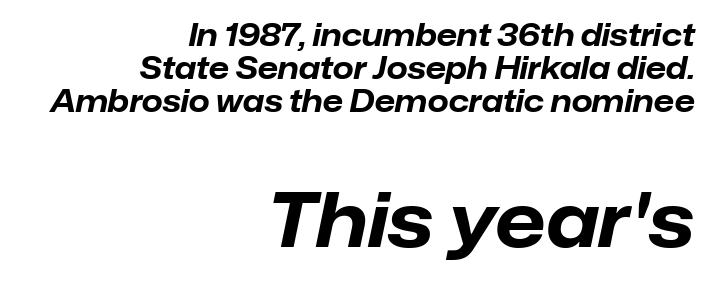
{"italic": "yes", "lean": "right", "slant_degrees": 12, "bold": "yes", "weight": "bold", "width": "normal", "stroke_contrast": "low", "x_height": "medium", "monospaced": "no", "underline": "no", "align": "right", "line_spacing": "tight", "line_spacing_ratio": 1.1, "letter_spacing": "normal", "letter_spacing_em": 0.0, "larger_block": "second", "size_ratio": 2.47, "glyph_px": 74}
